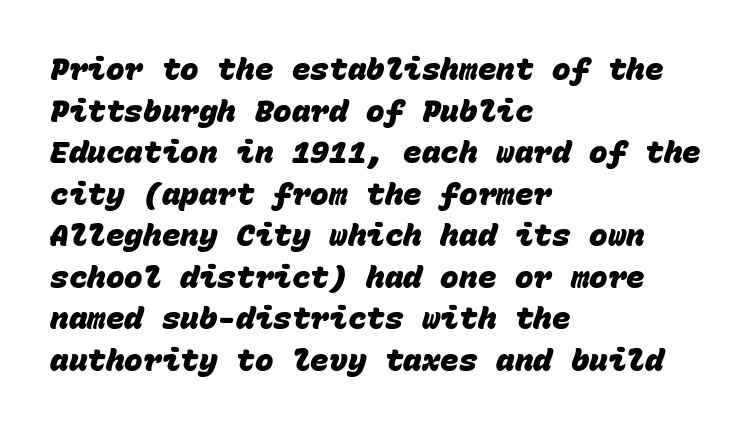
Q: Is the text bold? A: Yes.
Q: Is the typeface a serif or a sans-serif typeface? A: Sans-serif.
Q: Is the text underlined? A: No.
Q: How is the paragraph aligned? A: Left-aligned.
Q: Is the spacing between letters normal or unusually wide? A: Normal.
Q: Is the spacing between lines tight, normal or loose? A: Normal.
Q: Width (condensed, normal, or wide)? A: Normal.
Q: Stroke contrast? A: Low.
Q: x-height? A: Large.
Q: Monospaced? A: Yes.
